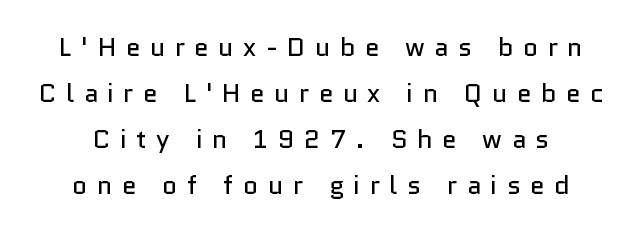
The image shows 26 px text type, upright; set centered, line spacing 1.77x, unusually wide letter spacing (+0.37 em), not underlined.
